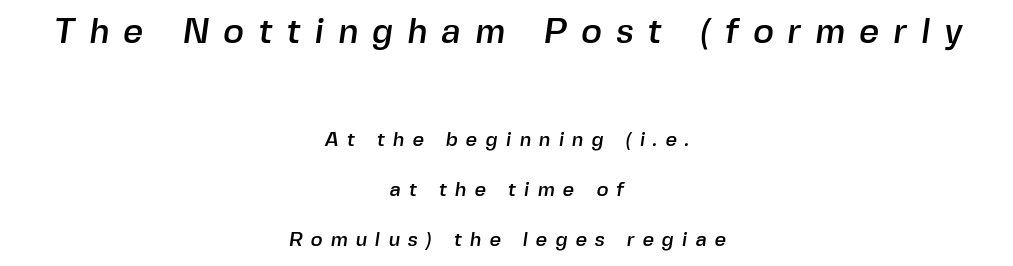
Compared with a flush-left layout, this one balances lines on the center instead. The rendering uses natural spacing where letterforms have individual widths. The passage shown is not underscored anywhere. How are the letters spaced? Widely, with obvious added tracking. Are there feet on the stems? There aren't — it's a sans.
